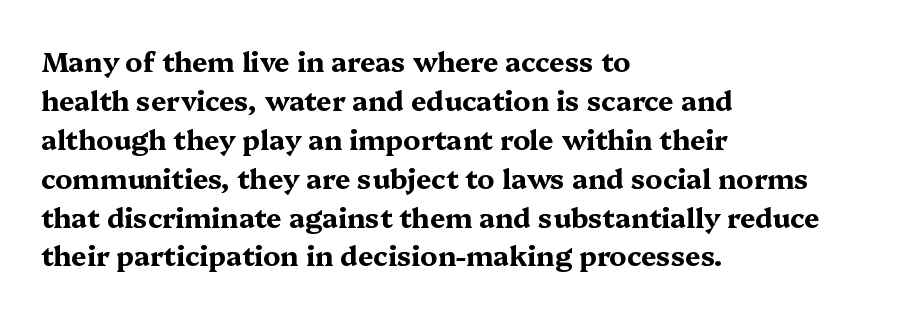
{"italic": "no", "bold": "yes", "underline": "no", "align": "left", "line_spacing": "normal", "line_spacing_ratio": 1.44, "letter_spacing": "normal", "letter_spacing_em": 0.0, "glyph_px": 27}
